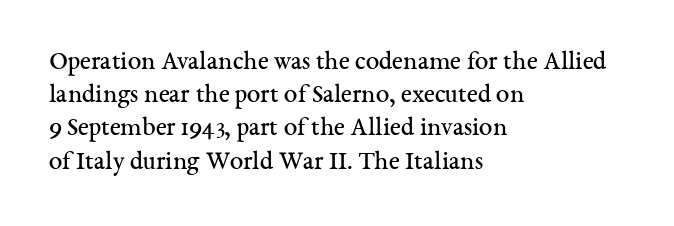
Q: Is the text bold? A: No.
Q: Is the text italic (slanted)? A: No, it is upright.
Q: Is the text underlined? A: No.
Q: How is the paragraph aligned? A: Left-aligned.
Q: Is the spacing between letters normal or unusually wide? A: Normal.
